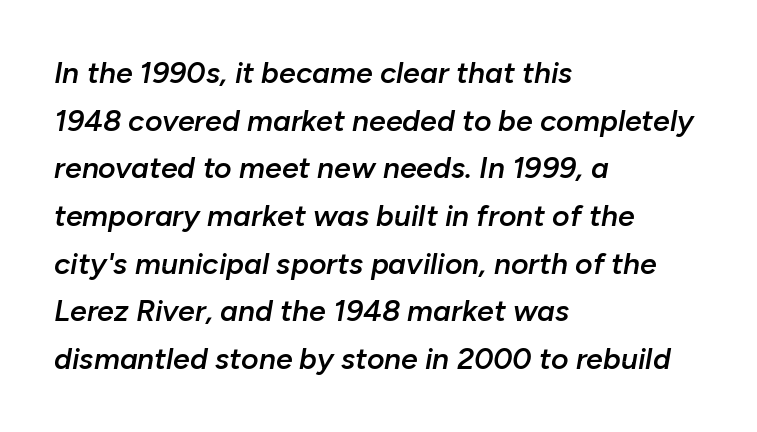
Q: Is the text bold? A: Semi-bold.
Q: Is the text italic (slanted)? A: Yes, it leans right by about 10 degrees.
Q: Is the text underlined? A: No.
Q: How is the paragraph aligned? A: Left-aligned.
Q: Is the spacing between letters normal or unusually wide? A: Normal.
Q: Is the spacing between lines tight, normal or loose? A: Normal.
Q: Width (condensed, normal, or wide)? A: Normal.
Q: Stroke contrast? A: Low.
Q: x-height? A: Medium.
Q: Monospaced? A: No.
